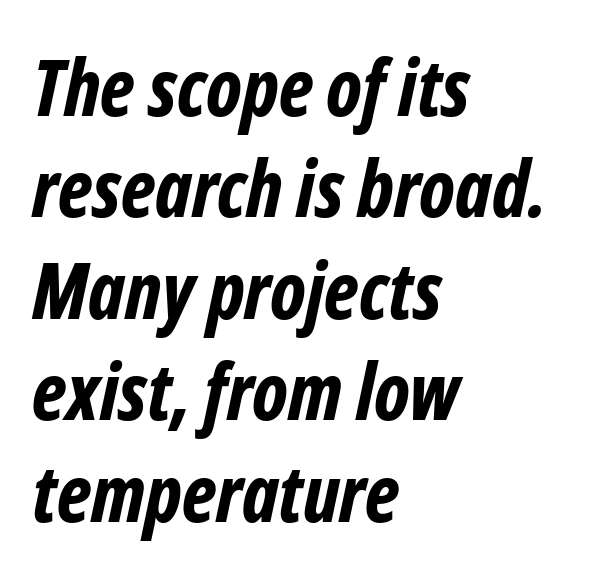
Q: Is the text bold? A: Yes.
Q: Is the text italic (slanted)? A: Yes, it leans right by about 12 degrees.
Q: Is the text underlined? A: No.
Q: How is the paragraph aligned? A: Left-aligned.
Q: Is the spacing between letters normal or unusually wide? A: Normal.
Q: Is the spacing between lines tight, normal or loose? A: Normal.
Q: Width (condensed, normal, or wide)? A: Condensed.
Q: Stroke contrast? A: Low.
Q: x-height? A: Medium.
Q: Monospaced? A: No.
